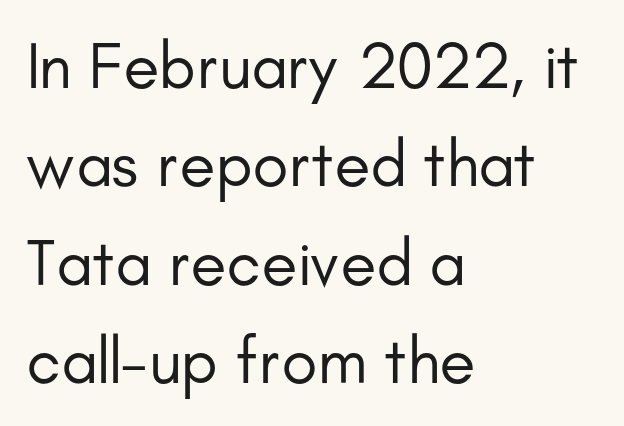
Q: Is the text bold? A: No.
Q: Is the text italic (slanted)? A: No, it is upright.
Q: Is the typeface a serif or a sans-serif typeface? A: Sans-serif.
Q: Is the text underlined? A: No.
Q: How is the paragraph aligned? A: Left-aligned.
Q: Is the spacing between letters normal or unusually wide? A: Normal.
Q: Is the spacing between lines tight, normal or loose? A: Normal.
Q: Width (condensed, normal, or wide)? A: Normal.
Q: Stroke contrast? A: Low.
Q: x-height? A: Small.
Q: Monospaced? A: No.
